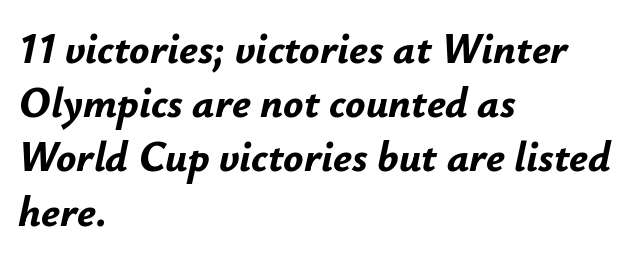
The font's italic variant was chosen for this text. The rows are spaced the way most documents space them. The rendering uses a bold face; every stroke is thick and dark. The space directly below the letters is spotless. The face used here is proportionally spaced, like ordinary book or web type.
